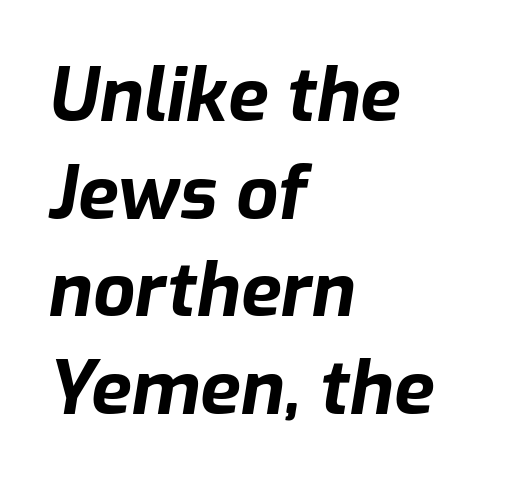
{"italic": "yes", "lean": "right", "slant_degrees": 9, "bold": "yes", "weight": "bold", "width": "normal", "stroke_contrast": "low", "x_height": "medium", "monospaced": "no", "underline": "no", "align": "left", "line_spacing": "normal", "line_spacing_ratio": 1.32, "letter_spacing": "normal", "letter_spacing_em": 0.0, "glyph_px": 74}
